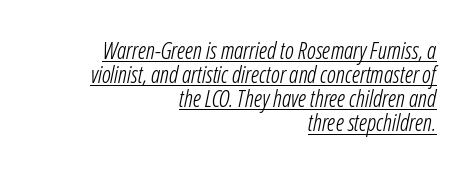
Q: Is the text bold? A: No.
Q: Is the text italic (slanted)? A: Yes, it leans right by about 12 degrees.
Q: Is the text underlined? A: Yes.
Q: How is the paragraph aligned? A: Right-aligned.
Q: Is the spacing between letters normal or unusually wide? A: Normal.
Q: Is the spacing between lines tight, normal or loose? A: Tight.
